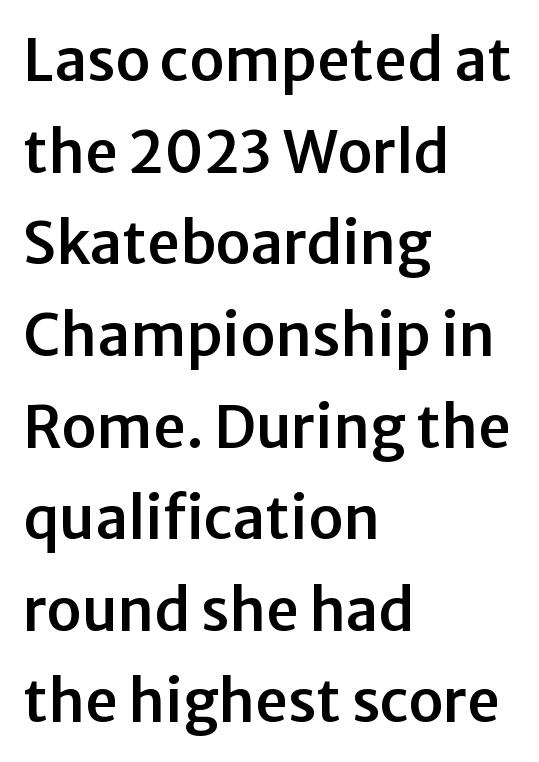
{"serif": "no", "italic": "no", "width": "normal", "stroke_contrast": "low", "x_height": "medium", "monospaced": "no", "underline": "no", "align": "left", "line_spacing": "normal", "line_spacing_ratio": 1.58, "letter_spacing": "normal", "letter_spacing_em": 0.0, "glyph_px": 58}
